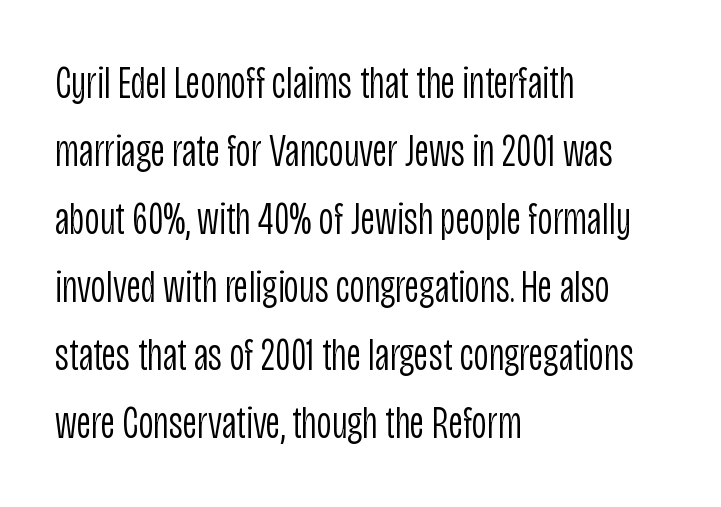
Q: Is the text bold? A: No.
Q: Is the text italic (slanted)? A: No, it is upright.
Q: Is the typeface a serif or a sans-serif typeface? A: Sans-serif.
Q: Is the text underlined? A: No.
Q: How is the paragraph aligned? A: Left-aligned.
Q: Is the spacing between letters normal or unusually wide? A: Normal.
Q: Is the spacing between lines tight, normal or loose? A: Normal.
Q: Width (condensed, normal, or wide)? A: Condensed.
Q: Stroke contrast? A: Low.
Q: x-height? A: Large.
Q: Monospaced? A: No.
